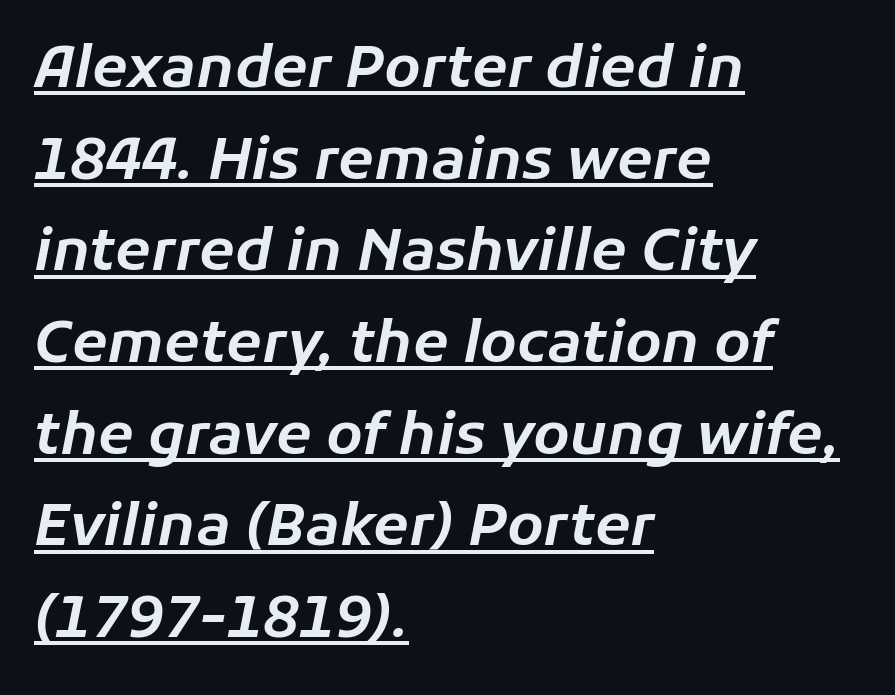
{"italic": "yes", "lean": "right", "slant_degrees": 11, "width": "normal", "stroke_contrast": "low", "x_height": "medium", "monospaced": "no", "underline": "yes", "align": "left", "line_spacing": "normal", "line_spacing_ratio": 1.58, "letter_spacing": "normal", "letter_spacing_em": 0.0, "glyph_px": 58}
